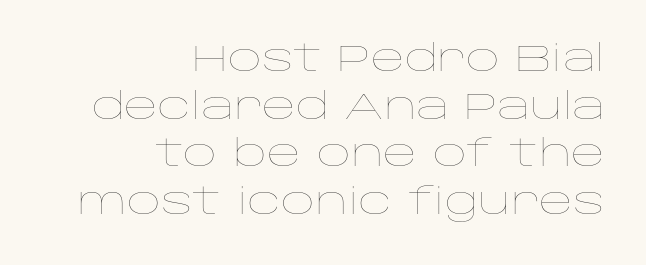
Q: Is the text bold? A: No.
Q: Is the text italic (slanted)? A: No, it is upright.
Q: Is the text underlined? A: No.
Q: How is the paragraph aligned? A: Right-aligned.
Q: Is the spacing between letters normal or unusually wide? A: Normal.
Q: Is the spacing between lines tight, normal or loose? A: Normal.
Q: Width (condensed, normal, or wide)? A: Wide.
Q: Stroke contrast? A: Low.
Q: x-height? A: Large.
Q: Monospaced? A: No.
